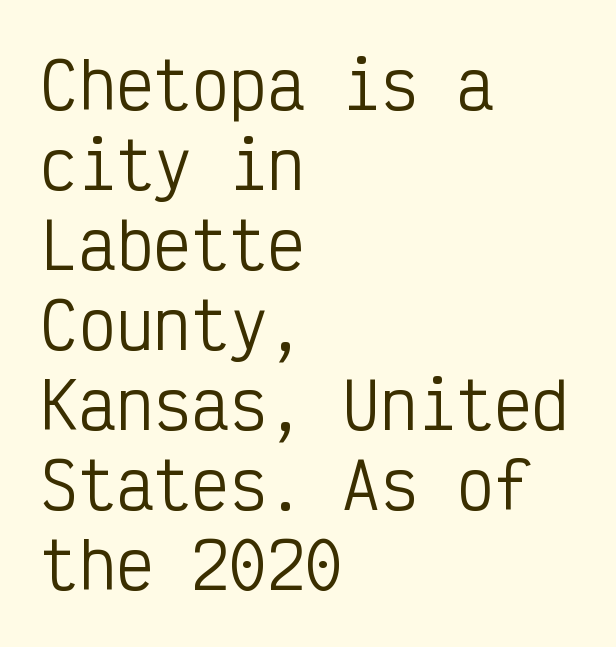
{"serif": "no", "italic": "no", "bold": "no", "weight": "regular", "width": "condensed", "stroke_contrast": "low", "x_height": "medium", "monospaced": "yes", "underline": "no", "align": "left", "line_spacing": "normal", "line_spacing_ratio": 1.27, "letter_spacing": "normal", "letter_spacing_em": 0.0, "glyph_px": 63}
